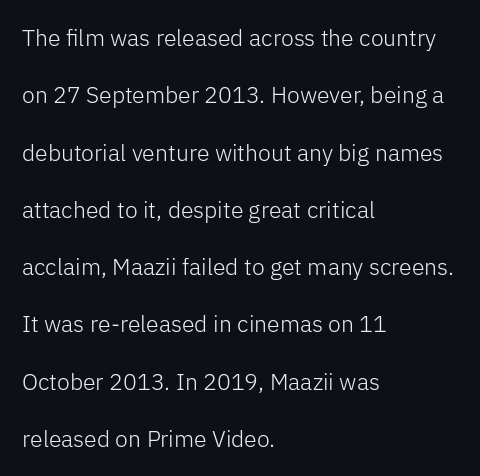
Q: Is the text bold? A: No.
Q: Is the text italic (slanted)? A: No, it is upright.
Q: Is the text underlined? A: No.
Q: How is the paragraph aligned? A: Left-aligned.
Q: Is the spacing between letters normal or unusually wide? A: Normal.
Q: Is the spacing between lines tight, normal or loose? A: Loose.
